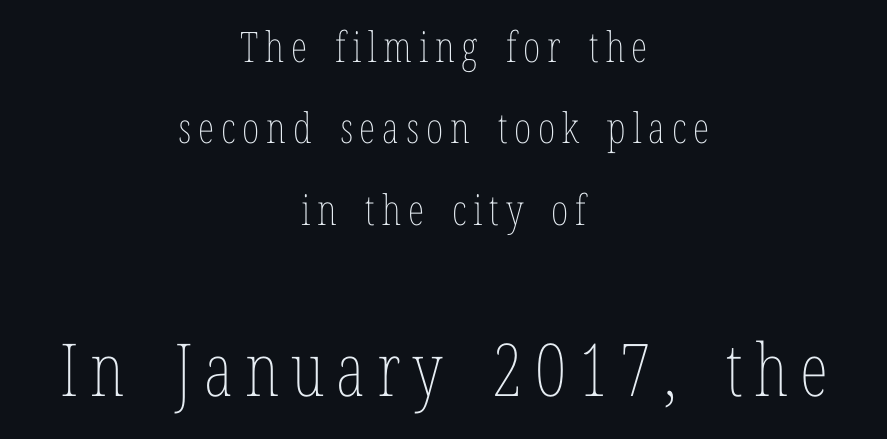
The image shows 73 px thin, condensed type, upright; set centered, loose line spacing (1.94x), not underlined; the second (bottom) block is 1.74x larger; low stroke contrast and a medium x-height.
